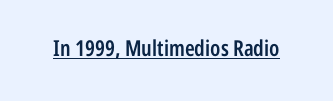
Typesetter's note: demi weight, one step under bold. This sample uses plain, unmodified letter spacing. Honestly, the underline is the first thing you notice here. A typesetter would mark this as roman, not italic.
